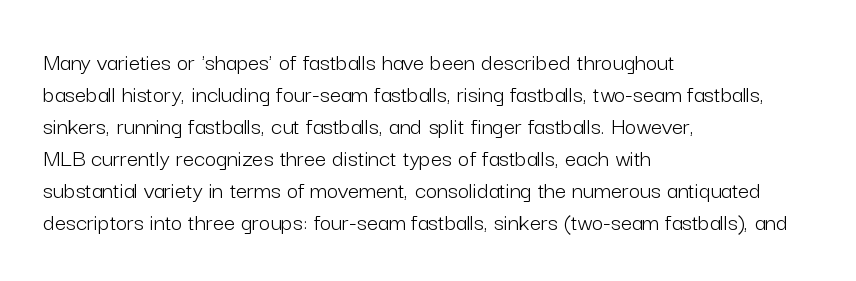
Glance below the letters and you will spot only blank space. The weight tops out at a normal text grade. Teacher's note: observe the even left margin — that is flush-left alignment. Interline gaps are of average width in this sample. In terms of posture, this sample is upright.
